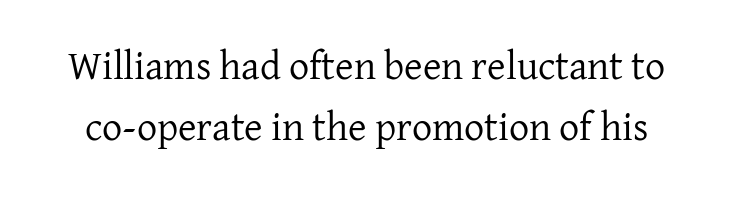
The image shows 40 px regular-weight serif type, upright; set normal line spacing (1.52x), normal letter spacing, not underlined; low stroke contrast and a medium x-height.
